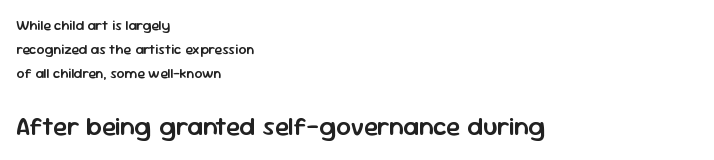
You can tell it's not italic because the verticals are truly vertical. The type is set solid horizontally, with unmodified tracking. The passage is arranged the way most books set body copy — flush left. The baseline area is clear. The typesetting leans somewhat heavy: a semibold.
